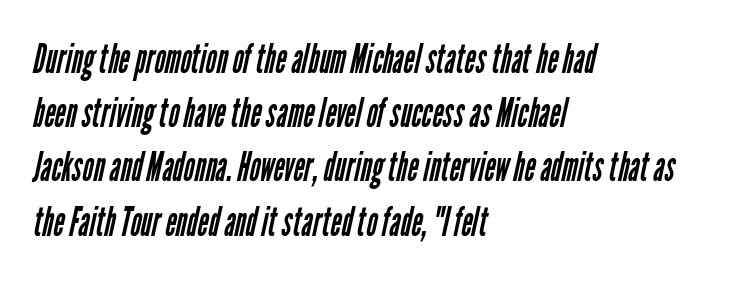
Q: Is the text bold? A: No.
Q: Is the typeface a serif or a sans-serif typeface? A: Sans-serif.
Q: Is the text underlined? A: No.
Q: How is the paragraph aligned? A: Left-aligned.
Q: Is the spacing between letters normal or unusually wide? A: Normal.
Q: Is the spacing between lines tight, normal or loose? A: Normal.
Q: Width (condensed, normal, or wide)? A: Condensed.
Q: Stroke contrast? A: Low.
Q: x-height? A: Medium.
Q: Monospaced? A: No.
